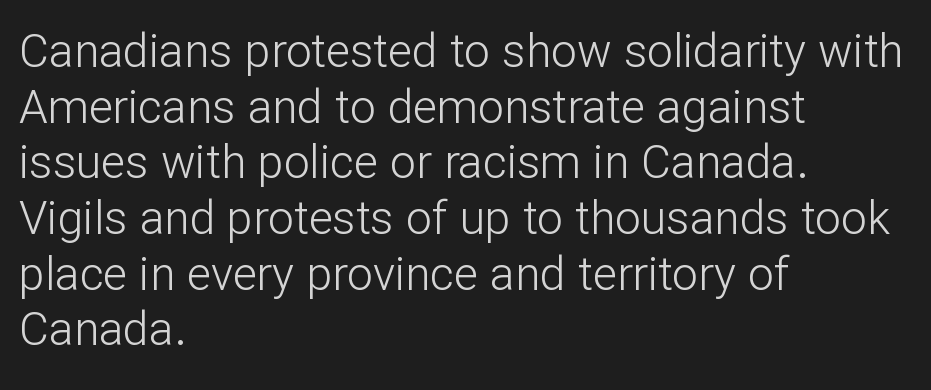
{"serif": "no", "italic": "no", "bold": "no", "weight": "light", "width": "normal", "stroke_contrast": "low", "x_height": "medium", "monospaced": "no", "underline": "no", "align": "left", "line_spacing_ratio": 1.21, "letter_spacing": "normal", "letter_spacing_em": 0.0, "glyph_px": 46}
